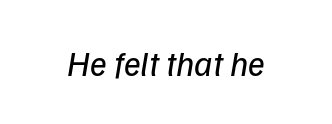
These lines are rendered in a variable-pitch font. The zone under the glyphs is completely vacant. Weight class: somewhere from thin through regular. The rendering shows plain stroke endings on the letterforms — a sans-serif design.
